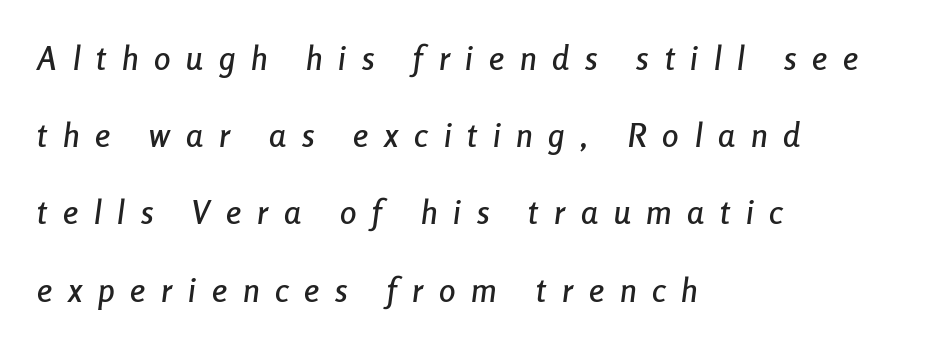
Q: Is the text italic (slanted)? A: Yes, it leans right by about 8 degrees.
Q: Is the text underlined? A: No.
Q: How is the paragraph aligned? A: Left-aligned.
Q: Is the spacing between letters normal or unusually wide? A: Unusually wide.
Q: Is the spacing between lines tight, normal or loose? A: Loose.
Q: Width (condensed, normal, or wide)? A: Condensed.
Q: Stroke contrast? A: Low.
Q: x-height? A: Medium.
Q: Monospaced? A: No.
